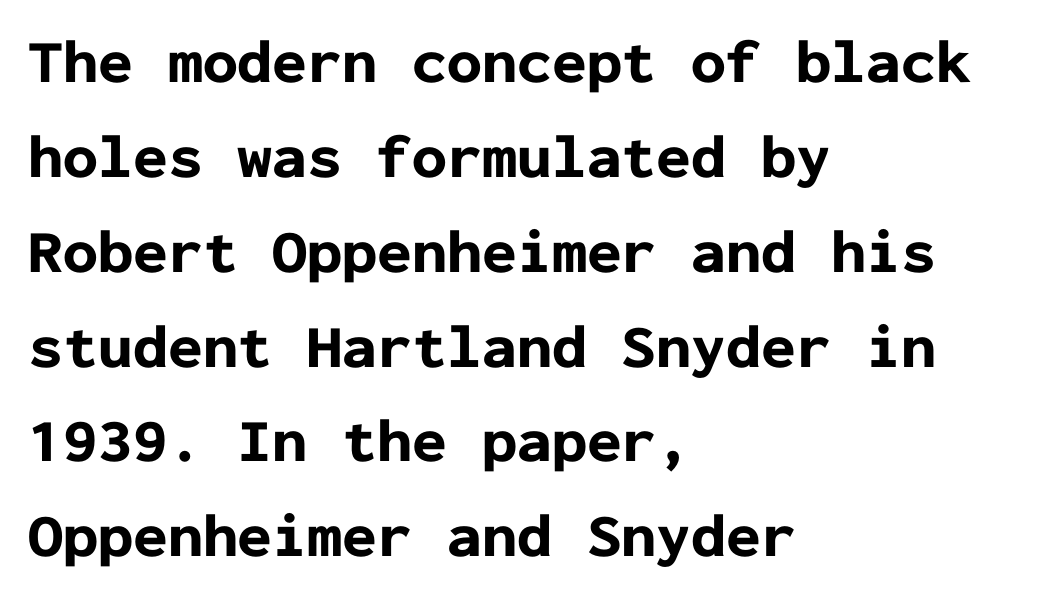
The image shows 62 px bold sans-serif type, upright, monospaced; set left-aligned, normal line spacing (1.53x), normal letter spacing, not underlined; low stroke contrast and a medium x-height.
